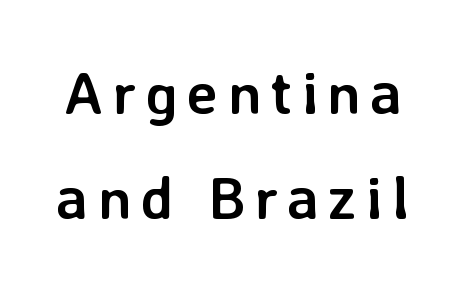
The image shows 60 px semibold sans-serif type, upright; set line spacing 1.75x, not underlined; low stroke contrast and a medium x-height.
